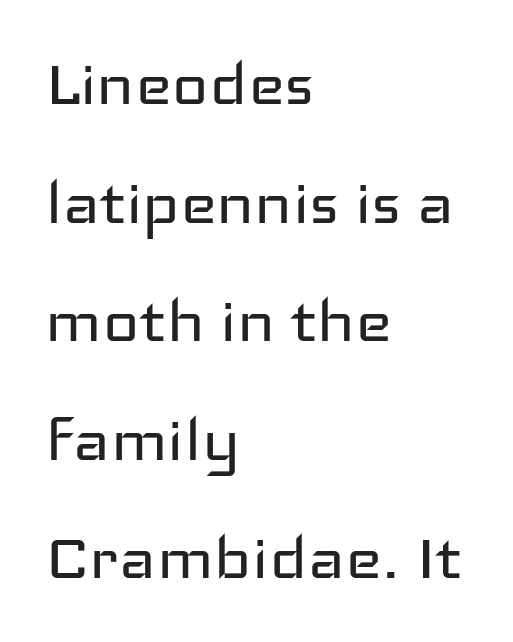
Stroke mass is kept to a normal reading level or below. Normally led — the rows are evenly, conventionally spaced. Each letter keeps its own natural width here, so spacing adapts to shape. A clean baseline with only descenders dipping below it. In terms of posture, this sample is upright. Does the copy run flush right? No — it runs flush left.
